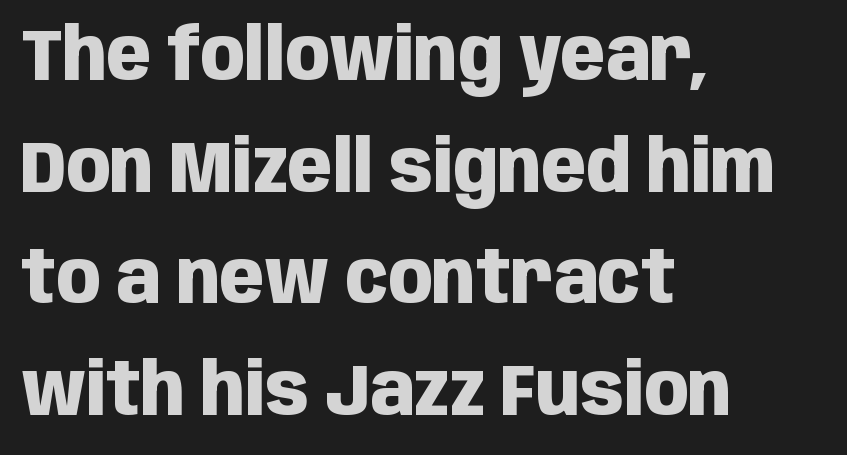
{"serif": "no", "italic": "no", "bold": "yes", "weight": "heavy", "width": "condensed", "stroke_contrast": "low", "x_height": "large", "monospaced": "no", "underline": "no", "align": "left", "line_spacing": "normal", "line_spacing_ratio": 1.53, "letter_spacing": "normal", "letter_spacing_em": 0.0, "glyph_px": 73}
